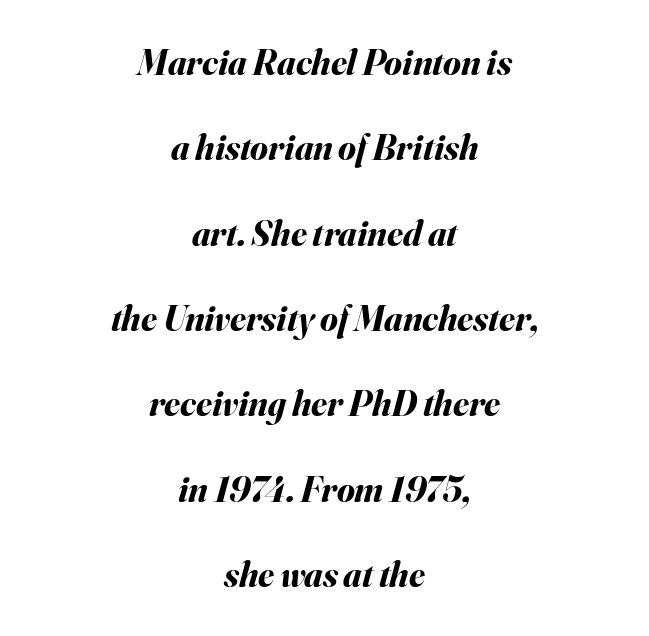
The image shows 36 px bold type, italic (leaning right); set centered, loose line spacing (2.37x), normal letter spacing, not underlined; medium stroke contrast and a small x-height.
